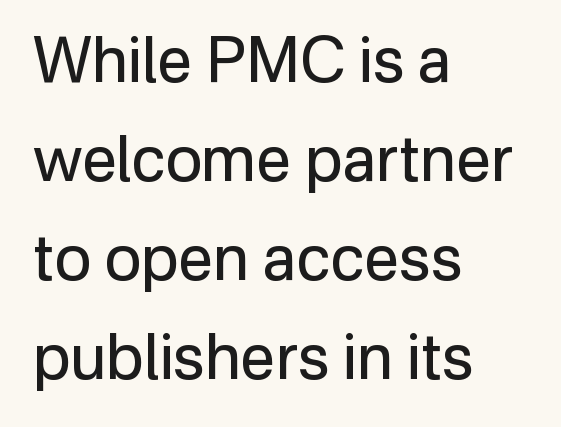
The rendering keeps characters at their native spacing. Horizontally, the lines are justified to the leading edge only. These lines sit exactly where default settings would place them. Do the characters align in a grid? No, the font is proportional. Only glyphs here, with clear space below each row.
